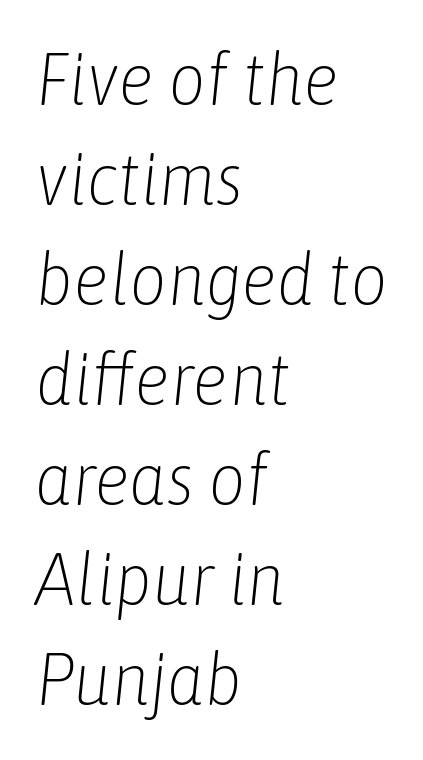
The image shows 73 px light, condensed type, italic (leaning right); set left-aligned, normal line spacing (1.37x), normal letter spacing, not underlined; low stroke contrast and a medium x-height.
